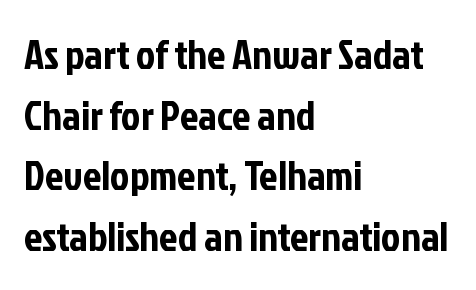
The axis of the letterforms is exactly vertical. Honestly, the row spacing looks completely unremarkable. Each row of text sits above clean, open space. Proportional: the letters do not fall into vertical columns. Typographically, this falls in the sans-serif category.
